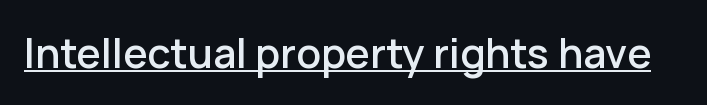
{"serif": "no", "italic": "no", "width": "normal", "stroke_contrast": "low", "x_height": "medium", "monospaced": "no", "underline": "yes", "letter_spacing": "normal", "letter_spacing_em": 0.0, "glyph_px": 41}
